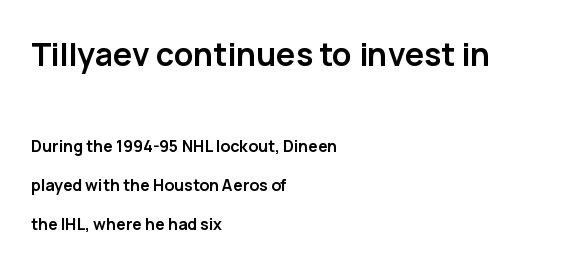
The image shows 32 px semibold sans-serif type, upright; set left-aligned, loose line spacing (2.43x), normal letter spacing, not underlined; the first (top) block is 2.0x larger; low stroke contrast and a medium x-height.
